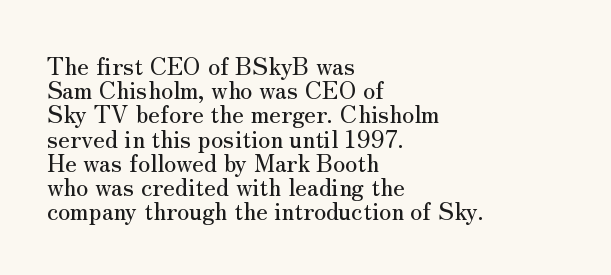
The image shows 24 px text type, upright; set left-aligned, tight line spacing (1.01x), normal letter spacing, not underlined.
